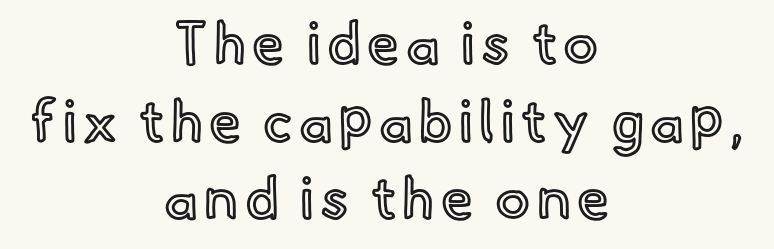
{"italic": "no", "width": "normal", "x_height": "small", "monospaced": "no", "underline": "no", "align": "center", "line_spacing": "normal", "line_spacing_ratio": 1.34, "glyph_px": 58}
